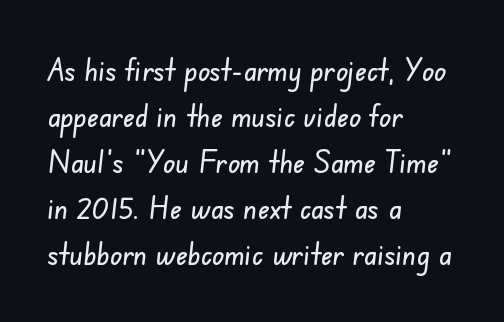
The image shows 32 px condensed sans-serif type; set left-aligned, normal line spacing (1.44x), normal letter spacing, not underlined; low stroke contrast and a small x-height.
